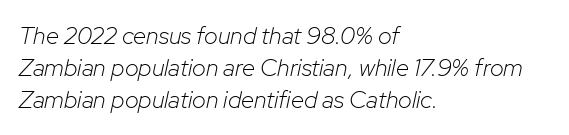
{"italic": "yes", "lean": "right", "slant_degrees": 12, "bold": "no", "underline": "no", "align": "left", "line_spacing": "normal", "line_spacing_ratio": 1.33, "letter_spacing": "normal", "letter_spacing_em": 0.0, "glyph_px": 24}
